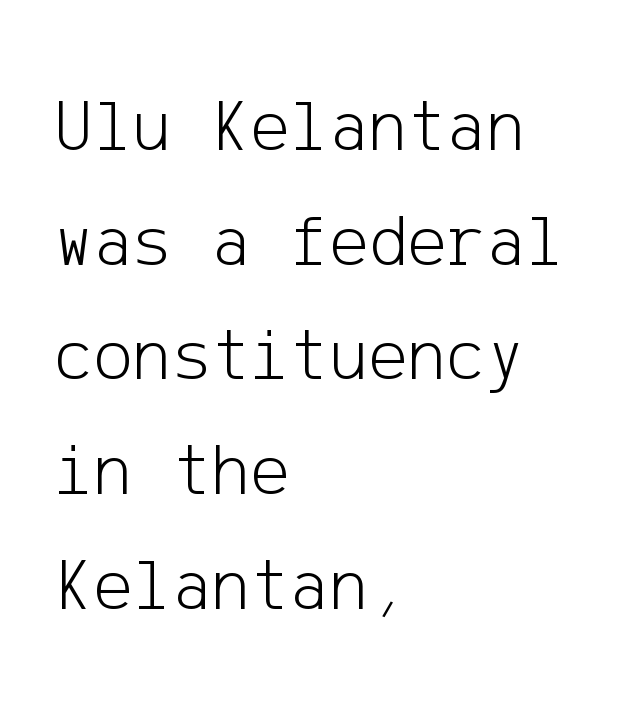
The image shows 74 px light sans-serif type, upright; set left-aligned, normal line spacing (1.55x), normal letter spacing, not underlined; low stroke contrast and a medium x-height.
